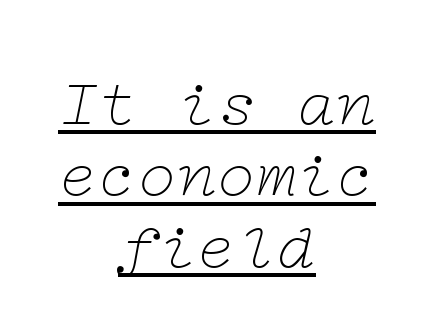
You can tell from the footed stems that serif type was used. The type is set solid horizontally, with unmodified tracking. The lines in this sample share a center point and differ in where they start and stop. The text carries the slant typical of an italic or oblique font. Quick note: interline space is minimal.
